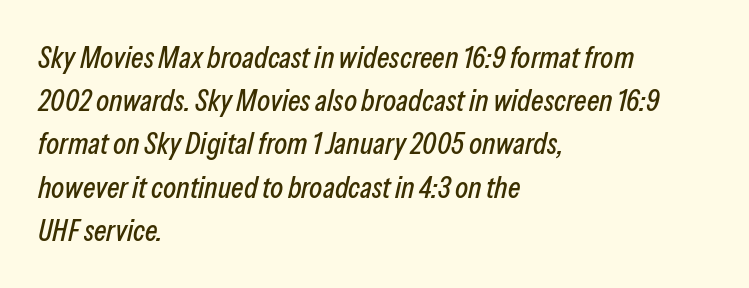
Plain, unruled lines of type. Does the lettering tilt? It does — this is italic. Leading: standard. Looks like regular typesetting: each glyph gets only the width it needs. Horizontal alignment here is leftward, the default for most running prose. Is the letter spacing exaggerated? No — it looks like the ordinary default.
